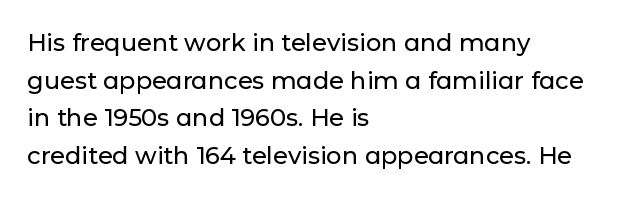
Students, observe: this is what conventionally led text looks like. When letters stand straight like this, we call the style roman or upright. Horizontally, the lines are justified to the leading edge only. The type is set solid horizontally, with unmodified tracking. The baseline area is clear.
